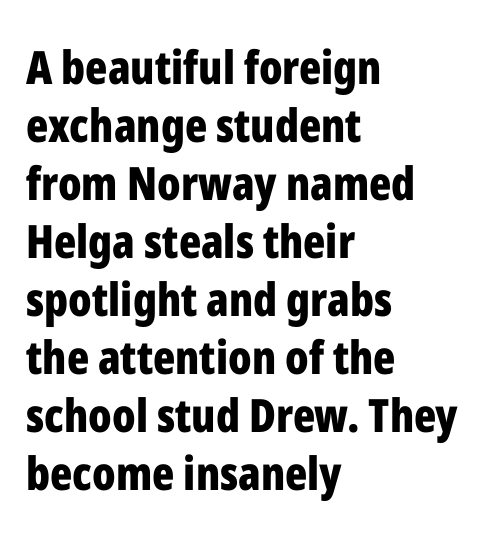
The image shows 46 px bold, condensed sans-serif type, upright; set left-aligned, normal line spacing (1.26x), normal letter spacing, not underlined; low stroke contrast and a medium x-height.
